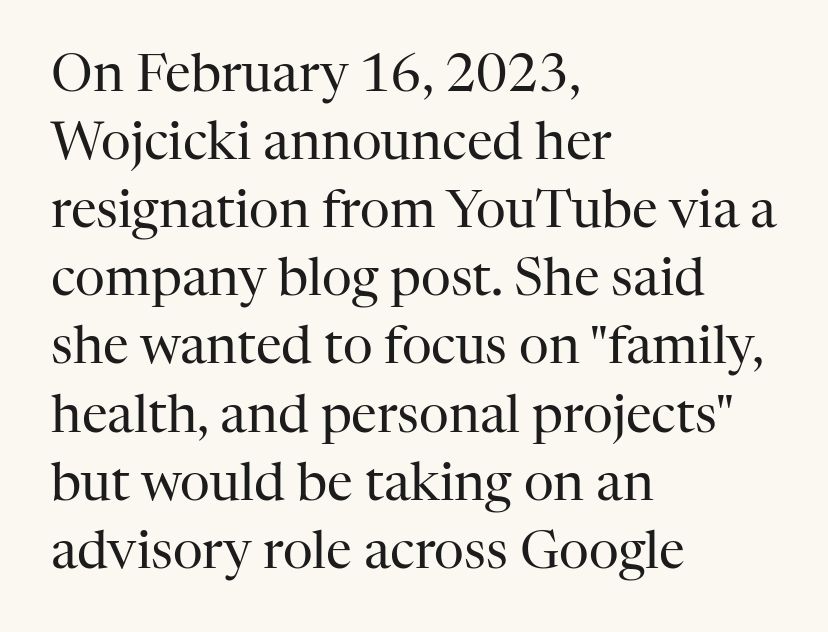
{"serif": "yes", "italic": "no", "bold": "no", "weight": "regular", "width": "normal", "stroke_contrast": "high", "x_height": "medium", "monospaced": "no", "underline": "no", "align": "left", "line_spacing": "normal", "line_spacing_ratio": 1.31, "letter_spacing": "normal", "letter_spacing_em": 0.0, "glyph_px": 52}
